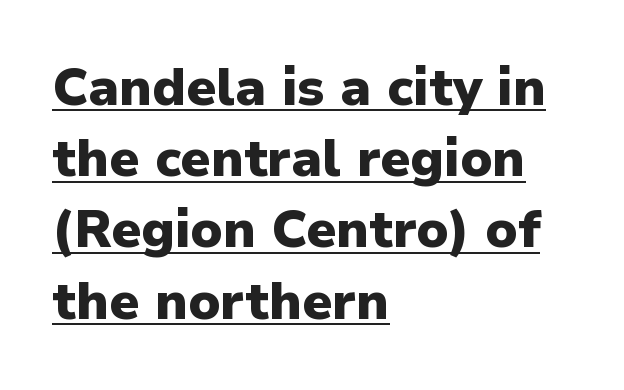
Baseline-to-baseline distance is the conventional proportion of letter height. Default kerning and tracking; the words read as compact shapes. This sample uses a sans-serif face. Does a line run under the words? Yes, clearly. Characters remain perfectly vertical along every line.
